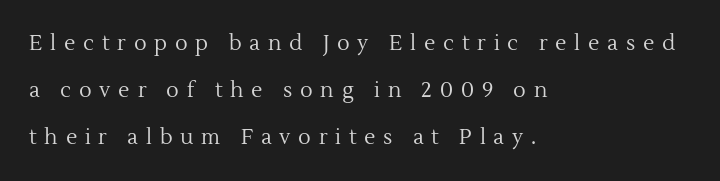
These lines stand farther apart than default settings would place them. Think standard paragraph weight, or any step lighter than that. The ragged edge is on the right, which tells us the setting is flush left. The font's upright variant was chosen for this text. Glyph-to-glyph distance is far greater than everyday printed text. Bare-footed words on every line.
